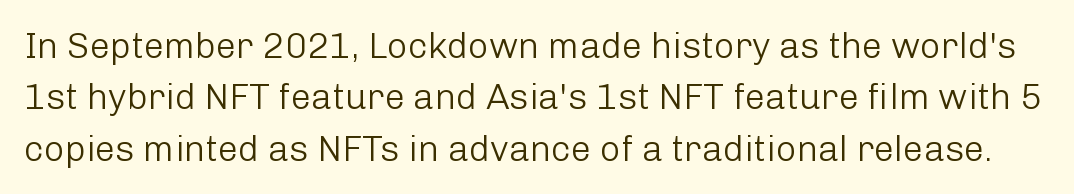
{"serif": "no", "italic": "no", "bold": "no", "weight": "light", "width": "normal", "stroke_contrast": "low", "x_height": "medium", "monospaced": "no", "underline": "no", "line_spacing": "normal", "line_spacing_ratio": 1.43, "letter_spacing": "normal", "letter_spacing_em": 0.0, "glyph_px": 36}
